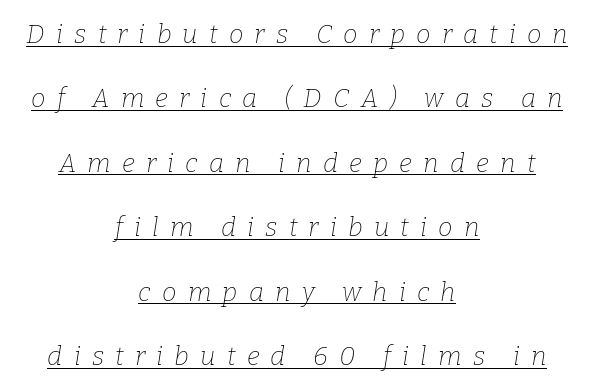
Where is the straight margin? There isn't one; the lines are centered. Honestly, the underline is the first thing you notice here. There is plenty of visible air inserted between adjacent glyphs. Rows of type keep a wide berth in the vertical direction. Stem width sits at or under what a default text font uses. The text carries the slant typical of an italic or oblique font.
